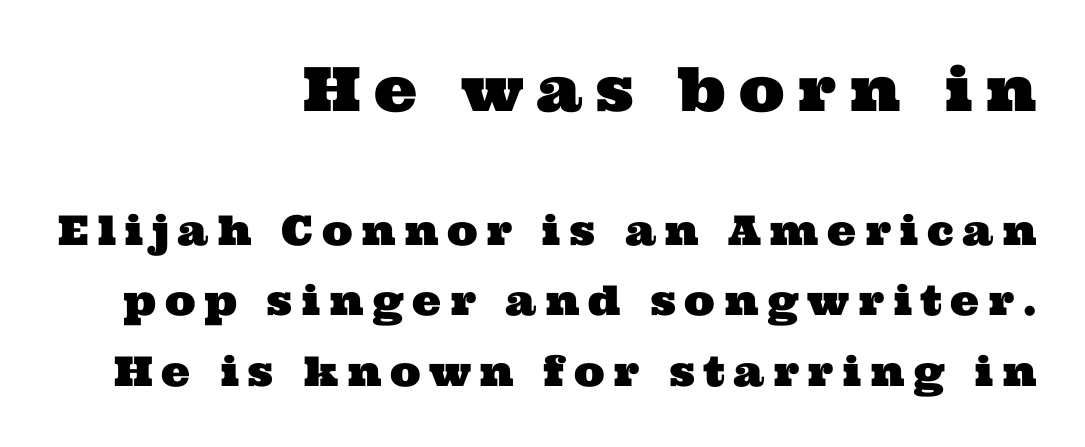
Q: Is the typeface a serif or a sans-serif typeface? A: Serif.
Q: Is the text underlined? A: No.
Q: How is the paragraph aligned? A: Right-aligned.
Q: Is the spacing between letters normal or unusually wide? A: Unusually wide.
Q: Which block of text is set in a larger size, the first (top) or the second (bottom)? A: The first (top) one.
Q: Width (condensed, normal, or wide)? A: Wide.
Q: Stroke contrast? A: Medium.
Q: x-height? A: Medium.
Q: Monospaced? A: No.
